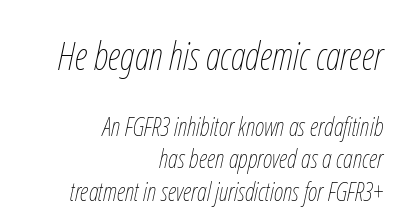
The image shows 39 px thin, condensed type, italic (leaning right); set right-aligned, normal line spacing (1.25x), normal letter spacing, not underlined; the first (top) block is 1.5x larger; low stroke contrast and a medium x-height.
